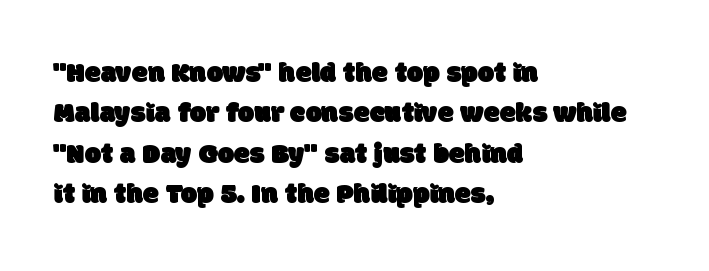
These lines keep a tight, regular rhythm from letter to letter. The ragged edge is on the right, which tells us the setting is flush left. Each letter keeps its own natural width here, so spacing adapts to shape. Descenders hang freely into open space.
